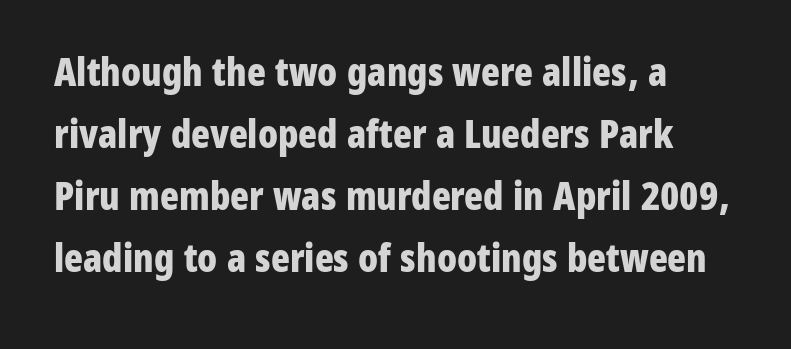
The compositor pushed each line to the left boundary. Clear beneath every line of the passage. Regarding leading, the lines here are spaced in the standard way. The glyphs in this specimen are sans serif. Strokes here are thick enough to call this a true bold.
